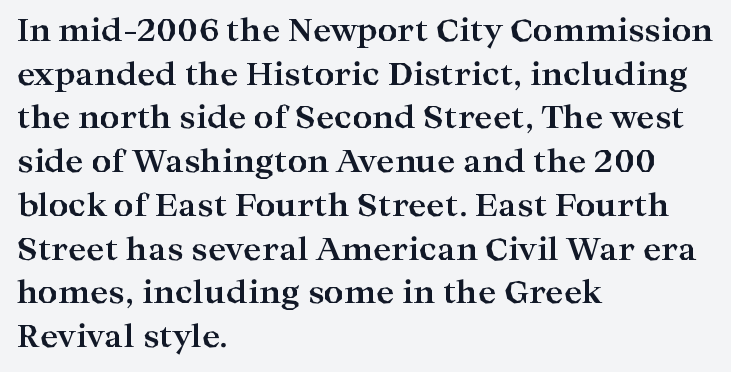
Words appear dense and cohesive because spacing is normal. Words float on clear page, feet unadorned. The face used here is proportionally spaced, like ordinary book or web type. Caption: multi-line text, flush left, ragged right. This sample uses an upright cut, with every glyph sitting square on the baseline.
